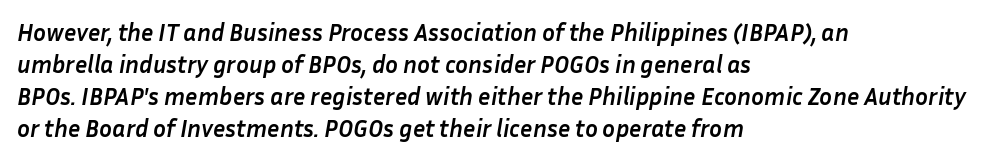
The image shows 24 px bold type, italic (leaning right); set left-aligned, normal line spacing (1.33x), normal letter spacing, not underlined.
